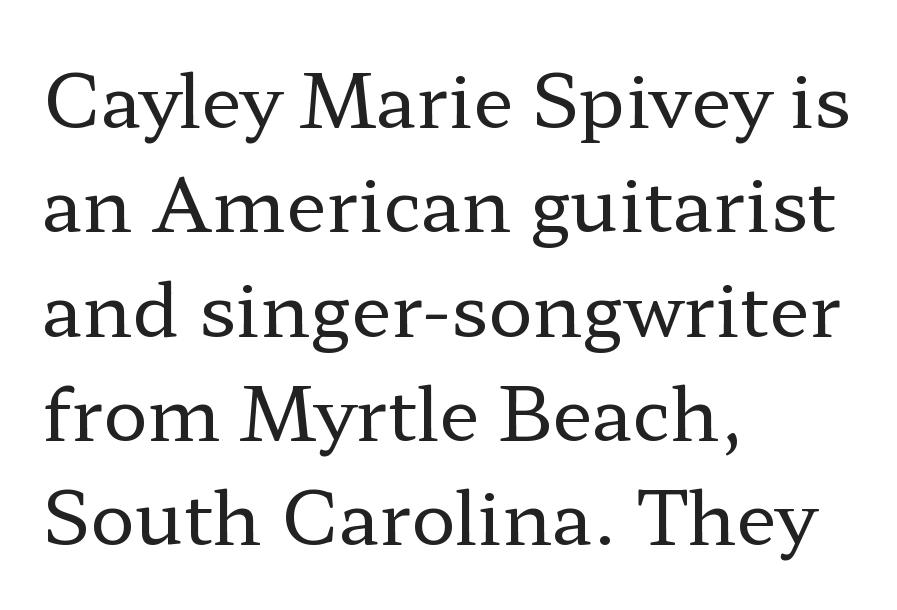
A typesetter would mark this as roman, not italic. What kind of face is this? One with serifs. The rendering uses natural spacing where letterforms have individual widths. Nobody drew a line under any word here. If you drew a ruler down the left edge, every line would touch it. Think standard paragraph weight, or any step lighter than that.
